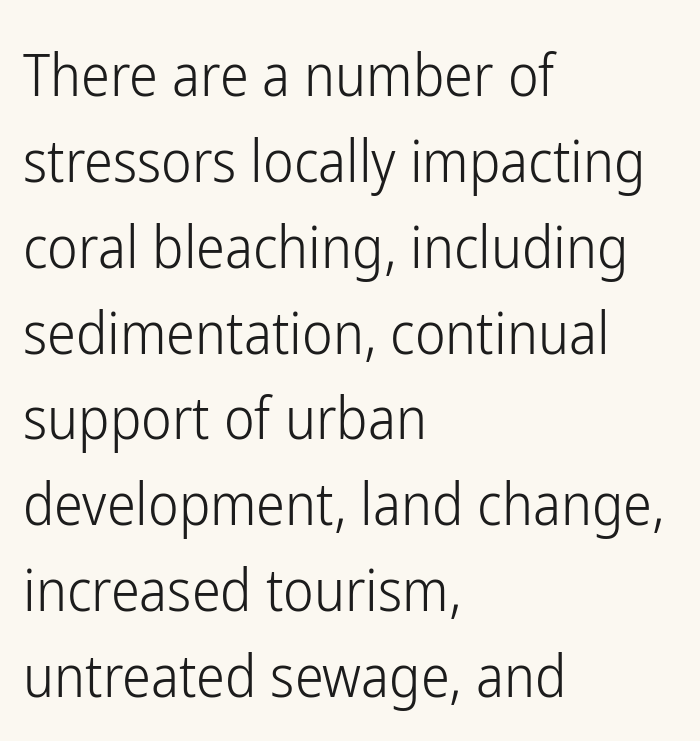
The gap between lines stays unmarked. The letters sit at their default tracking, neither squeezed nor spread. Type style note: lacks serifs. A light-to-regular cut is what we see here. Spacing verdict: proportional, widths tailored to each character. Style check: upright.
